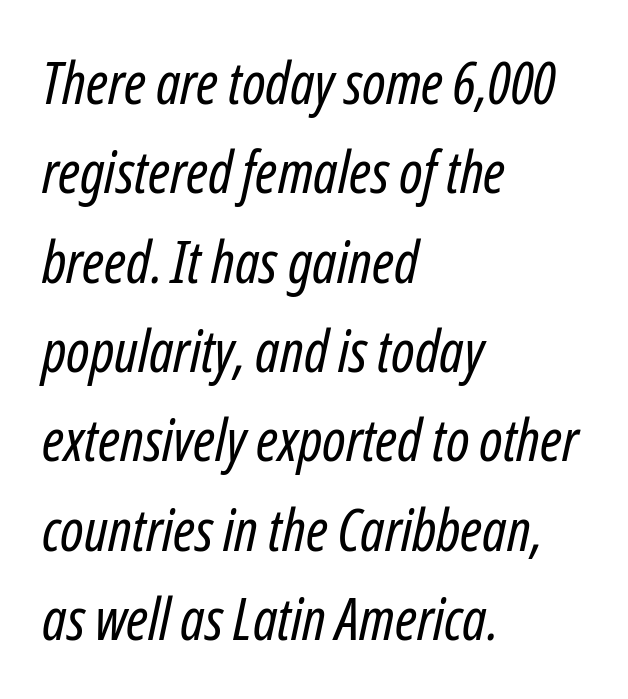
Q: Is the text bold? A: No.
Q: Is the text italic (slanted)? A: Yes, it leans right by about 12 degrees.
Q: Is the text underlined? A: No.
Q: How is the paragraph aligned? A: Left-aligned.
Q: Is the spacing between letters normal or unusually wide? A: Normal.
Q: Is the spacing between lines tight, normal or loose? A: Normal.
Q: Width (condensed, normal, or wide)? A: Condensed.
Q: Stroke contrast? A: Low.
Q: x-height? A: Medium.
Q: Monospaced? A: No.
